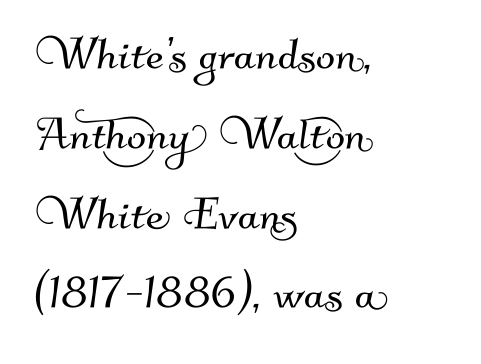
{"serif": "no", "width": "normal", "stroke_contrast": "medium", "x_height": "small", "monospaced": "no", "underline": "no", "align": "left", "line_spacing": "normal", "line_spacing_ratio": 1.4, "letter_spacing": "normal", "letter_spacing_em": 0.0, "glyph_px": 57}
